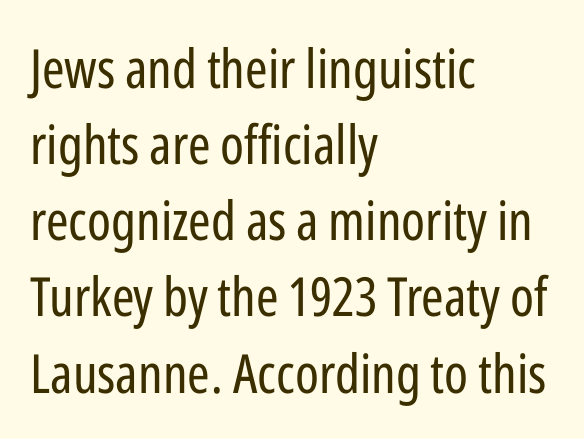
{"serif": "no", "italic": "no", "bold": "no", "weight": "regular", "width": "condensed", "stroke_contrast": "low", "x_height": "medium", "monospaced": "no", "underline": "no", "align": "left", "line_spacing": "normal", "line_spacing_ratio": 1.41, "letter_spacing": "normal", "letter_spacing_em": 0.0, "glyph_px": 54}
